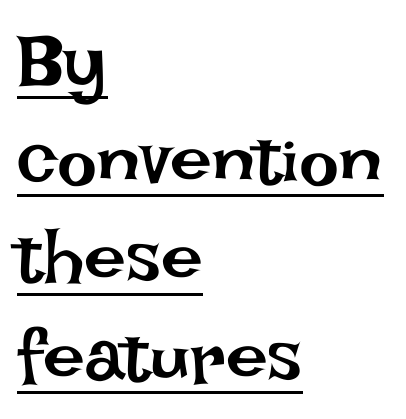
These lines sit exactly where default settings would place them. Underline: present. The rag falls on the right side of this text block. The typography opts for an upright posture over an oblique one. The letterforms sit shoulder to shoulder at normal distance.
